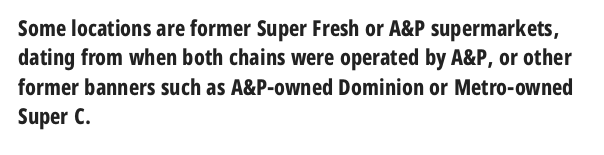
The vertical gap from one line to the next is medium. The rendering uses a bold face; every stroke is thick and dark. When letters stand straight like this, we call the style roman or upright. A typesetter would call this zero additional tracking.
